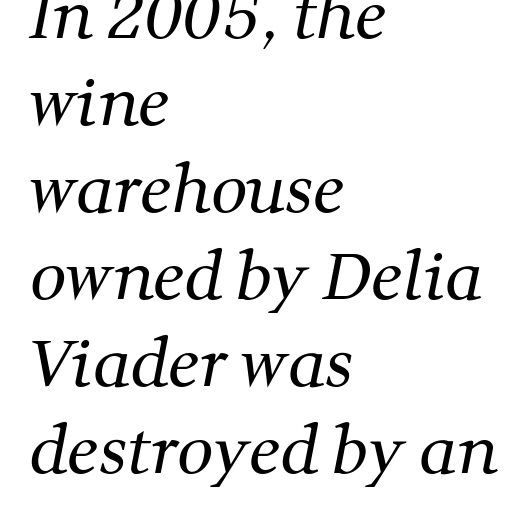
Q: Is the text bold? A: No.
Q: Is the typeface a serif or a sans-serif typeface? A: Serif.
Q: Is the text underlined? A: No.
Q: How is the paragraph aligned? A: Left-aligned.
Q: Is the spacing between letters normal or unusually wide? A: Normal.
Q: Is the spacing between lines tight, normal or loose? A: Normal.
Q: Width (condensed, normal, or wide)? A: Normal.
Q: Stroke contrast? A: Medium.
Q: x-height? A: Medium.
Q: Monospaced? A: No.
